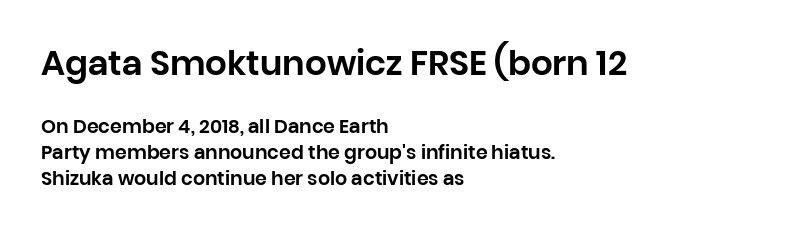
{"serif": "no", "italic": "no", "width": "normal", "stroke_contrast": "low", "x_height": "large", "monospaced": "no", "underline": "no", "align": "left", "line_spacing": "normal", "line_spacing_ratio": 1.36, "letter_spacing": "normal", "letter_spacing_em": 0.0, "larger_block": "first", "size_ratio": 1.79, "glyph_px": 34}
